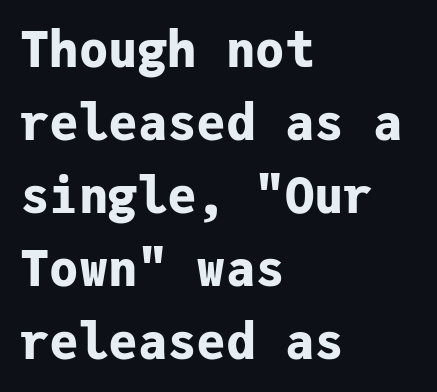
Q: Is the text bold? A: Yes.
Q: Is the text italic (slanted)? A: No, it is upright.
Q: Is the typeface a serif or a sans-serif typeface? A: Sans-serif.
Q: Is the text underlined? A: No.
Q: How is the paragraph aligned? A: Left-aligned.
Q: Is the spacing between letters normal or unusually wide? A: Normal.
Q: Is the spacing between lines tight, normal or loose? A: Normal.
Q: Width (condensed, normal, or wide)? A: Normal.
Q: Stroke contrast? A: Low.
Q: x-height? A: Medium.
Q: Monospaced? A: Yes.
